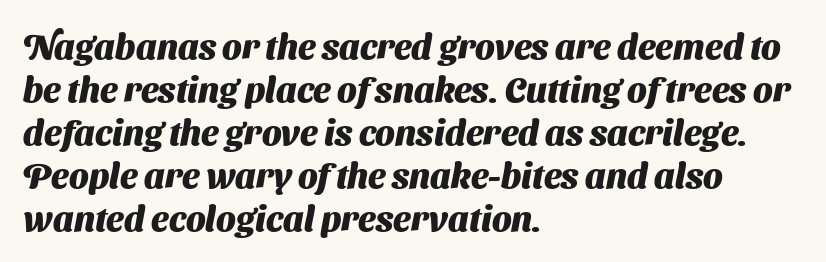
Q: Is the text bold? A: Yes.
Q: Is the typeface a serif or a sans-serif typeface? A: Sans-serif.
Q: Is the text underlined? A: No.
Q: How is the paragraph aligned? A: Left-aligned.
Q: Is the spacing between letters normal or unusually wide? A: Normal.
Q: Width (condensed, normal, or wide)? A: Normal.
Q: Stroke contrast? A: Medium.
Q: x-height? A: Medium.
Q: Monospaced? A: No.
